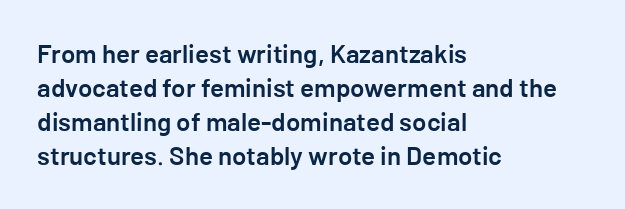
The image shows 26 px text type, upright; set left-aligned, normal line spacing (1.31x), normal letter spacing, not underlined.
